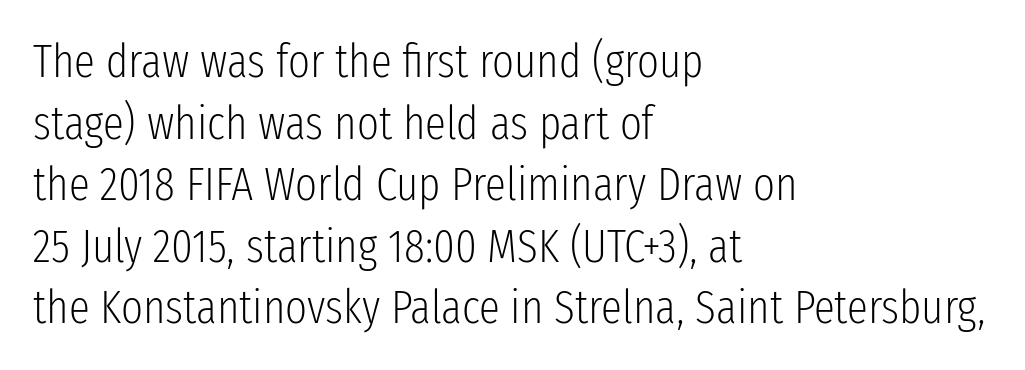
{"serif": "no", "italic": "no", "bold": "no", "weight": "light", "width": "condensed", "stroke_contrast": "low", "x_height": "medium", "monospaced": "no", "underline": "no", "align": "left", "line_spacing": "normal", "line_spacing_ratio": 1.31, "letter_spacing": "normal", "letter_spacing_em": 0.0, "glyph_px": 47}
